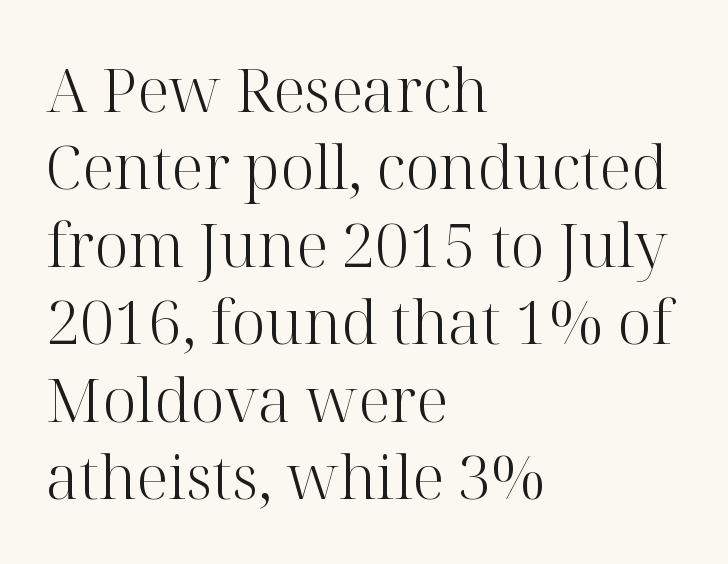
Rows of type keep a routine distance in the vertical direction. Short and long lines alike share a common starting point at left. The rendering shows small feet on the letterforms — a serif design. Just letters on the line, the space beneath them empty. No extra tracking has been applied to these lines.
